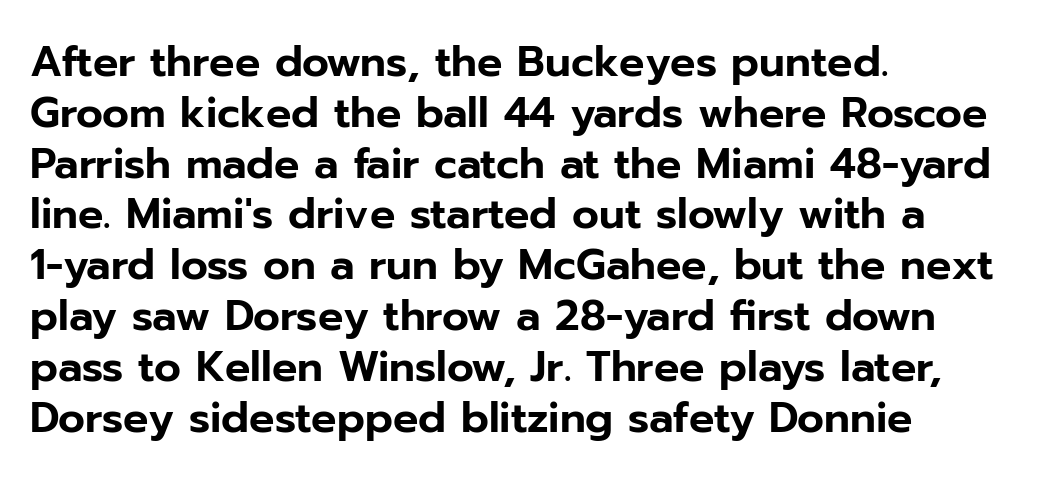
The image shows 42 px sans-serif type, upright; set left-aligned, line spacing 1.21x, normal letter spacing, not underlined; low stroke contrast and a medium x-height.
